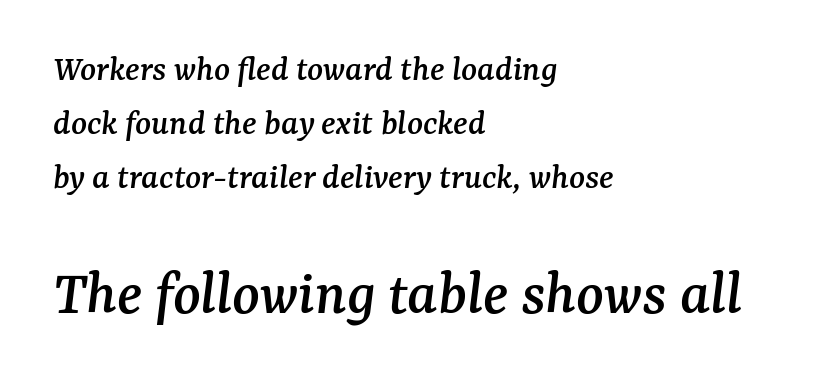
Q: Is the text italic (slanted)? A: Yes, it leans right by about 7 degrees.
Q: Is the typeface a serif or a sans-serif typeface? A: Serif.
Q: Is the text underlined? A: No.
Q: How is the paragraph aligned? A: Left-aligned.
Q: Is the spacing between letters normal or unusually wide? A: Normal.
Q: Is the spacing between lines tight, normal or loose? A: Normal.
Q: Which block of text is set in a larger size, the first (top) or the second (bottom)? A: The second (bottom) one.
Q: Width (condensed, normal, or wide)? A: Normal.
Q: Stroke contrast? A: Medium.
Q: x-height? A: Medium.
Q: Monospaced? A: No.
